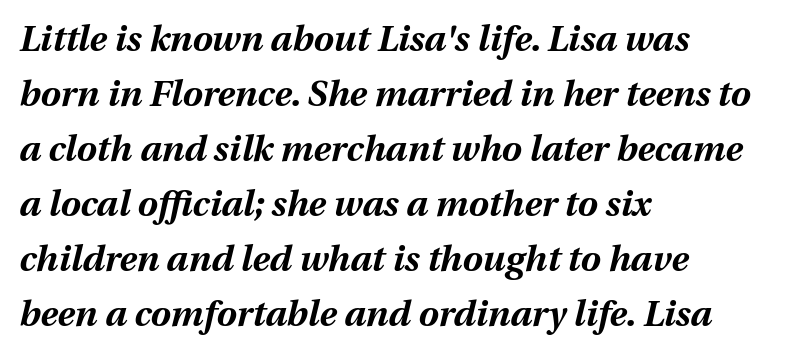
Q: Is the text bold? A: Yes.
Q: Is the text italic (slanted)? A: Yes, it leans right by about 12 degrees.
Q: Is the text underlined? A: No.
Q: How is the paragraph aligned? A: Left-aligned.
Q: Is the spacing between letters normal or unusually wide? A: Normal.
Q: Is the spacing between lines tight, normal or loose? A: Normal.
Q: Width (condensed, normal, or wide)? A: Normal.
Q: Stroke contrast? A: Medium.
Q: x-height? A: Medium.
Q: Monospaced? A: No.
